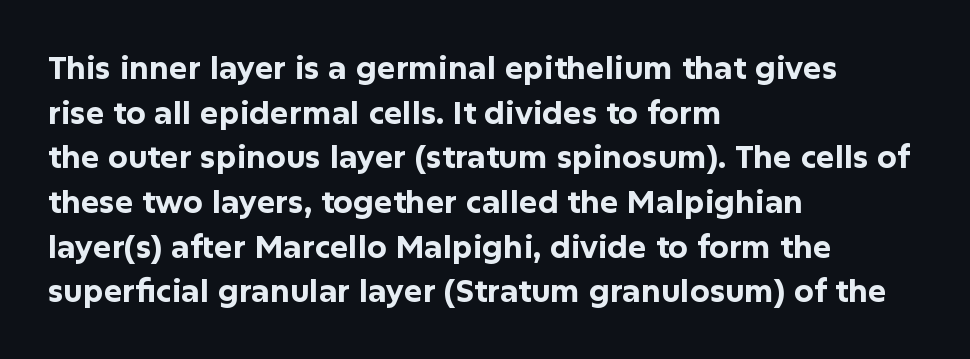
Q: Is the text bold? A: Yes.
Q: Is the text italic (slanted)? A: No, it is upright.
Q: Is the typeface a serif or a sans-serif typeface? A: Sans-serif.
Q: Is the text underlined? A: No.
Q: How is the paragraph aligned? A: Left-aligned.
Q: Is the spacing between letters normal or unusually wide? A: Normal.
Q: Is the spacing between lines tight, normal or loose? A: Normal.
Q: Width (condensed, normal, or wide)? A: Normal.
Q: Stroke contrast? A: Low.
Q: x-height? A: Medium.
Q: Monospaced? A: No.
